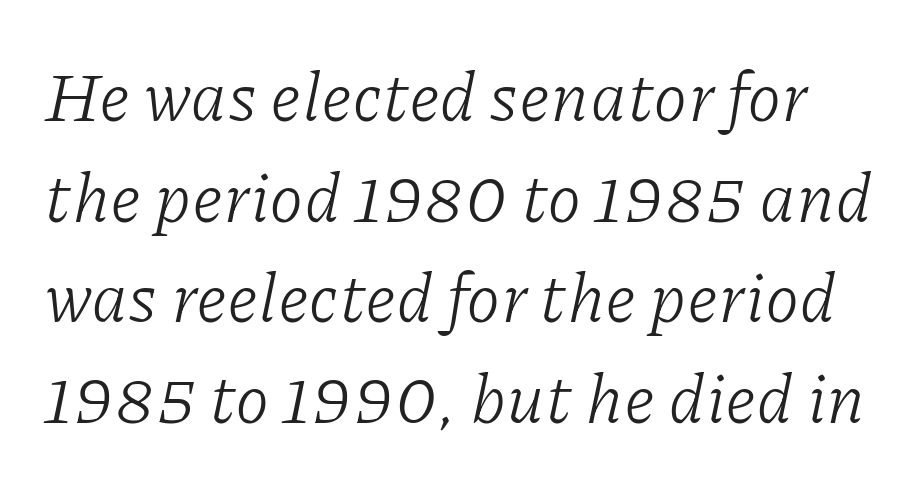
{"serif": "yes", "italic": "yes", "lean": "right", "slant_degrees": 11, "bold": "no", "weight": "light", "width": "normal", "stroke_contrast": "low", "x_height": "medium", "monospaced": "no", "underline": "no", "line_spacing": "normal", "line_spacing_ratio": 1.46, "letter_spacing": "normal", "letter_spacing_em": 0.0, "glyph_px": 69}
